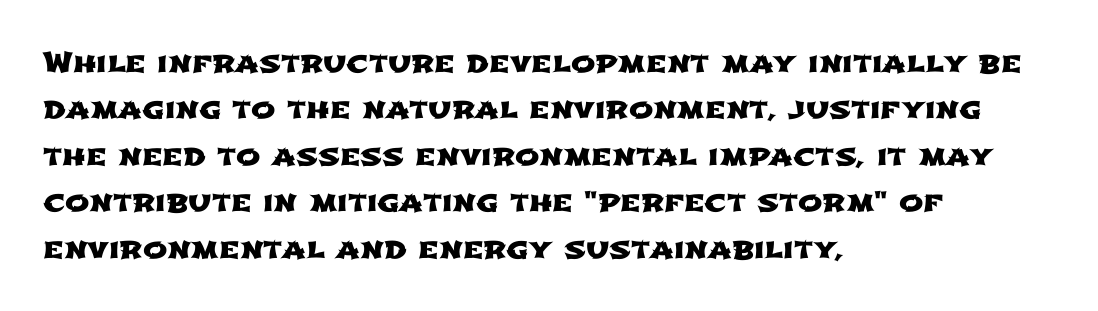
Layout note: lines flush left. To sum up the face: it is a sans, with no serifs. A typesetter would call this proportional, since set widths differ per character. Nobody touched the tracking dial on this one.
